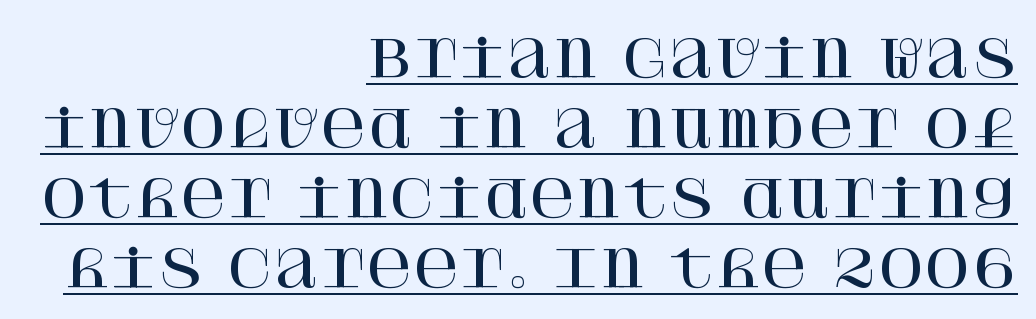
{"serif": "yes", "italic": "no", "width": "normal", "stroke_contrast": "high", "x_height": "large", "underline": "yes", "align": "right", "line_spacing": "normal", "line_spacing_ratio": 1.4, "letter_spacing": "normal", "letter_spacing_em": 0.0, "glyph_px": 50}
